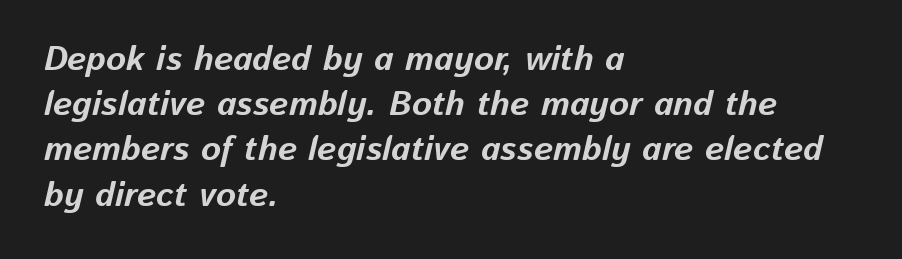
The passage shown has conventional tracking throughout. Unmarked baselines from the first word to the last. Italic: yes, the glyphs are oblique. The typesetting leans heavy: a genuine bold. How would I describe the line gaps? Plain and ordinary.
